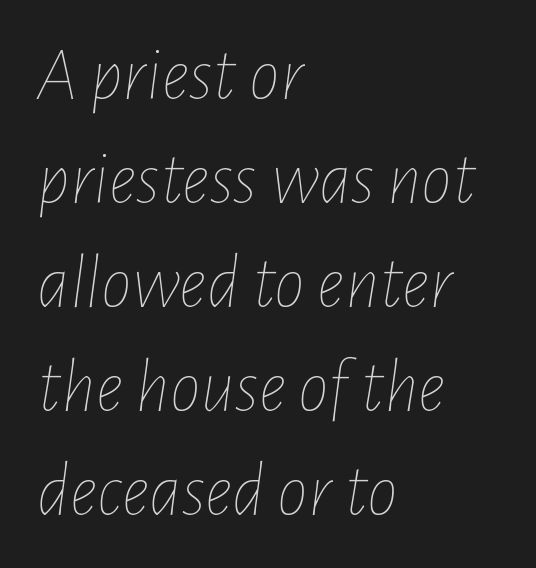
Q: Is the text bold? A: No.
Q: Is the text italic (slanted)? A: Yes, it leans right by about 7 degrees.
Q: Is the text underlined? A: No.
Q: How is the paragraph aligned? A: Left-aligned.
Q: Is the spacing between letters normal or unusually wide? A: Normal.
Q: Is the spacing between lines tight, normal or loose? A: Normal.
Q: Width (condensed, normal, or wide)? A: Condensed.
Q: Stroke contrast? A: Low.
Q: x-height? A: Medium.
Q: Monospaced? A: No.
